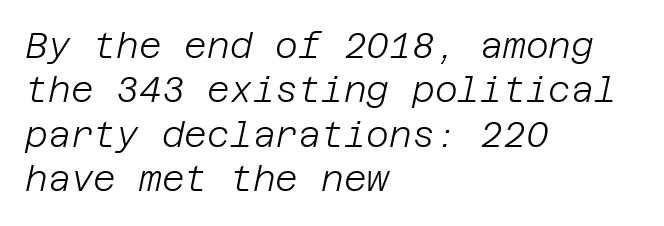
The image shows 35 px light type, italic (leaning right); set left-aligned, normal line spacing (1.27x), normal letter spacing, not underlined; low stroke contrast and a large x-height.
